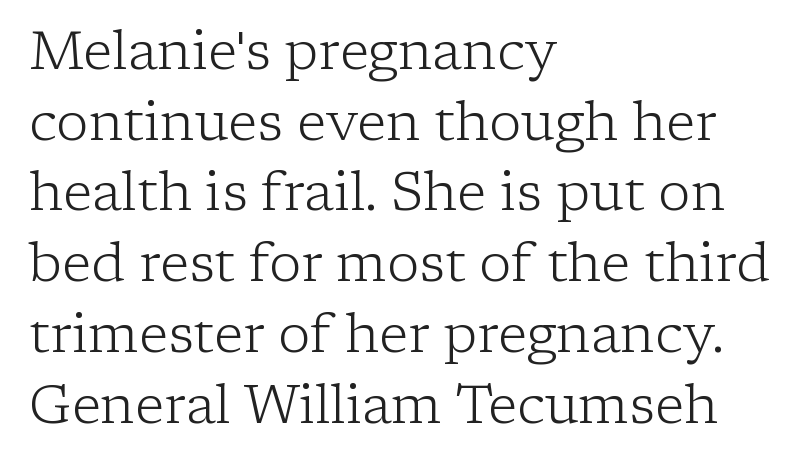
Q: Is the text bold? A: No.
Q: Is the text italic (slanted)? A: No, it is upright.
Q: Is the typeface a serif or a sans-serif typeface? A: Serif.
Q: Is the text underlined? A: No.
Q: How is the paragraph aligned? A: Left-aligned.
Q: Is the spacing between letters normal or unusually wide? A: Normal.
Q: Is the spacing between lines tight, normal or loose? A: Normal.
Q: Width (condensed, normal, or wide)? A: Normal.
Q: Stroke contrast? A: Low.
Q: x-height? A: Medium.
Q: Monospaced? A: No.
